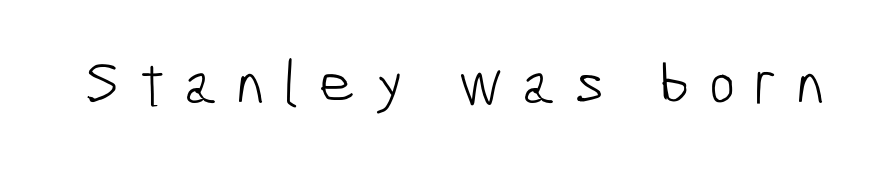
The image shows 64 px light, condensed sans-serif type; set unusually wide letter spacing (+0.29 em), not underlined; low stroke contrast and a medium x-height.
